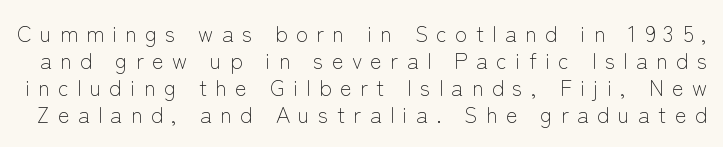
{"italic": "no", "bold": "no", "underline": "no", "line_spacing_ratio": 1.23, "letter_spacing": "wide", "letter_spacing_em": 0.38, "glyph_px": 22}
